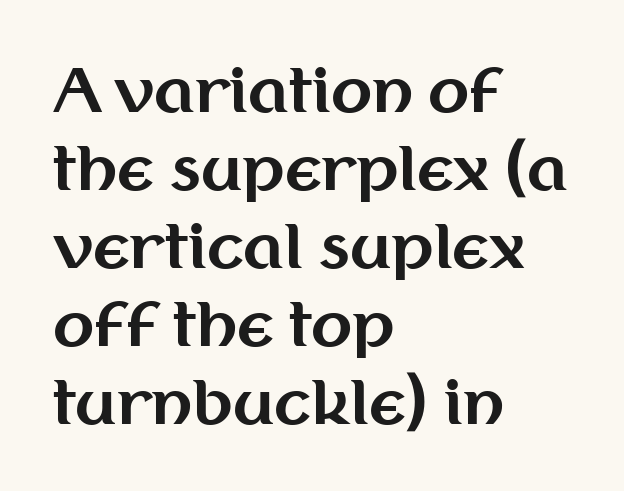
Every letter is thick-stroked: bold, no question. Unlike a traditional serif, this face leaves its strokes unadorned. The specimen reads as upright at a glance. Leftover space on each line is placed entirely after the last word. A bare baseline throughout the passage. Leading matches the norm, producing a regular column.
